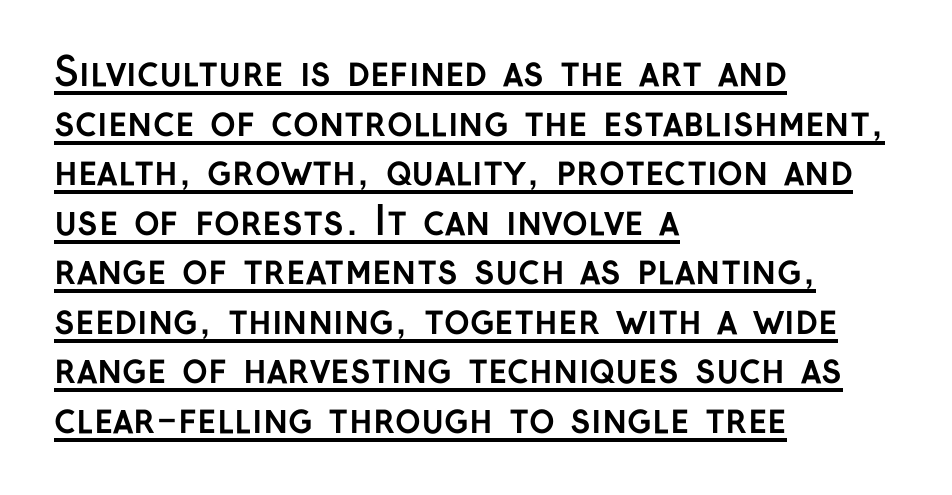
You can tell it's not italic because the verticals are truly vertical. Note the varied advance widths — an 'i' is clearly narrower than an 'm'. The font family rendered here belongs to the sans-serif group. Vertical spacing — default. Decoration check: the copy is underlined. The typesetter chose a ragged-right arrangement here.
